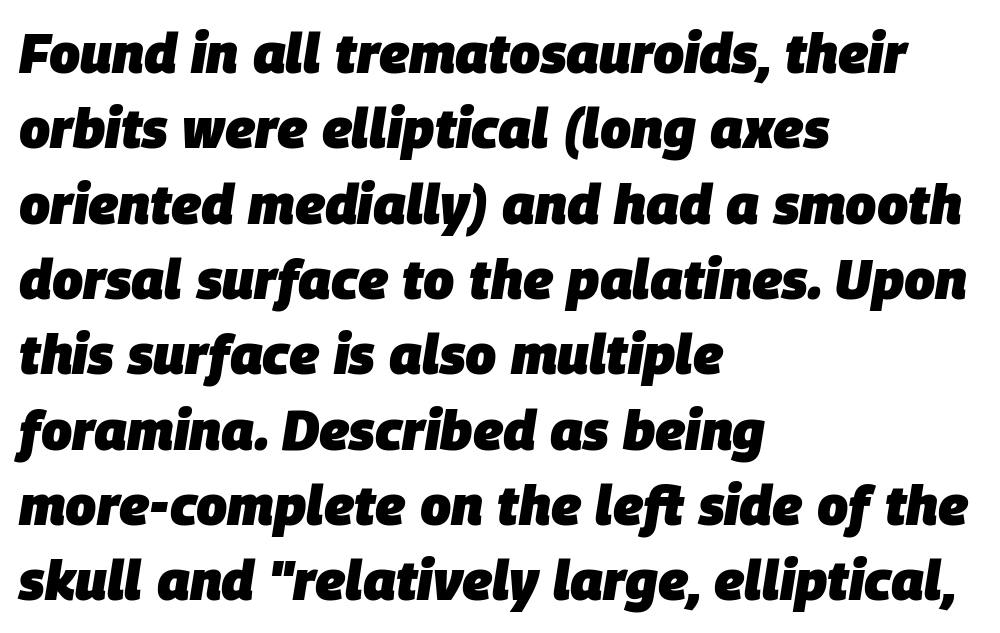
Look at the tracking — it's just the regular setting, nothing added. Chunky letters — that's bold for sure. Slanted lettering throughout. Character widths vary here, with narrow letters taking less room than wide ones. Vertical spacing — default.
